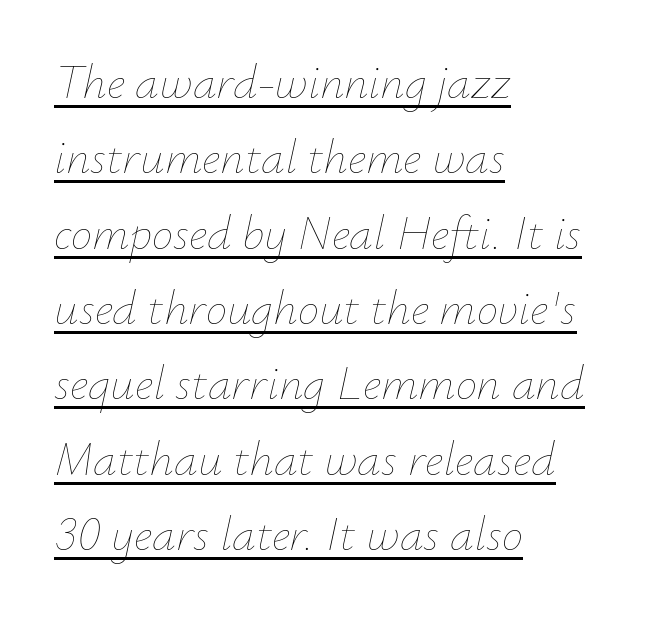
Is this a fixed-width face? No — the glyphs have proportional, varying widths. The face used here has a pronounced slope to its letters. Alignment: flush left. Line spacing here is normal. Letter spacing: default.
